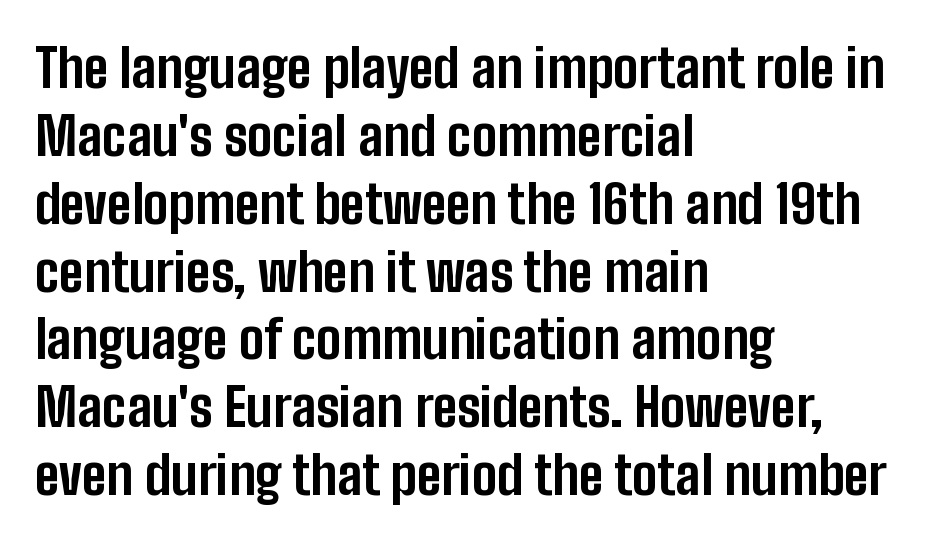
{"serif": "no", "italic": "no", "bold": "yes", "weight": "bold", "width": "condensed", "stroke_contrast": "low", "x_height": "medium", "monospaced": "no", "underline": "no", "align": "left", "line_spacing": "normal", "line_spacing_ratio": 1.28, "letter_spacing": "normal", "letter_spacing_em": 0.0, "glyph_px": 53}
